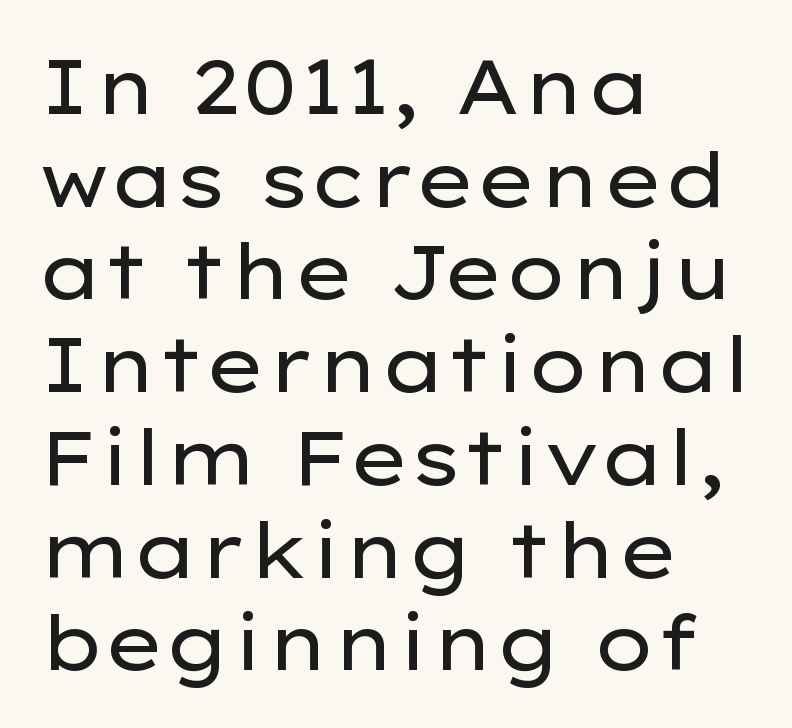
Q: Is the text bold? A: No.
Q: Is the text italic (slanted)? A: No, it is upright.
Q: Is the typeface a serif or a sans-serif typeface? A: Sans-serif.
Q: Is the text underlined? A: No.
Q: How is the paragraph aligned? A: Left-aligned.
Q: Is the spacing between letters normal or unusually wide? A: Normal.
Q: Width (condensed, normal, or wide)? A: Wide.
Q: Stroke contrast? A: Low.
Q: x-height? A: Medium.
Q: Monospaced? A: No.
